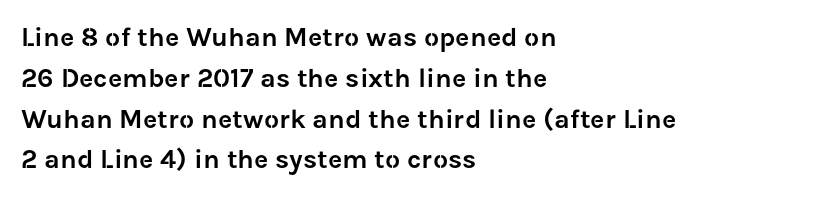
The typography opts for an upright posture over an oblique one. Descenders hang freely into open space. The rag falls on the right side of this text block. No extra tracking has been applied to these lines. Does the leading feel generous? No, just average.
